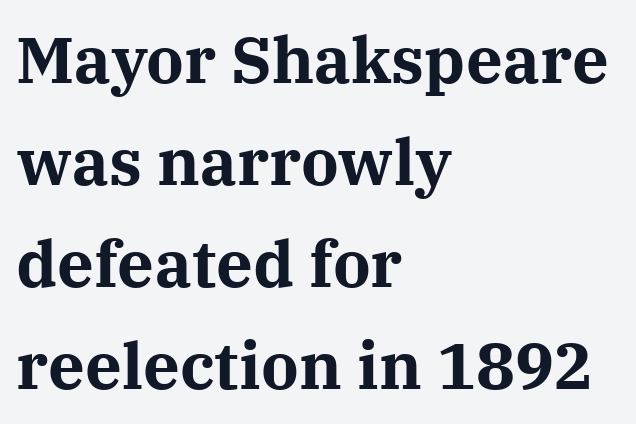
The image shows 65 px bold serif type, upright; set left-aligned, normal line spacing (1.57x), normal letter spacing, not underlined; medium stroke contrast and a medium x-height.
